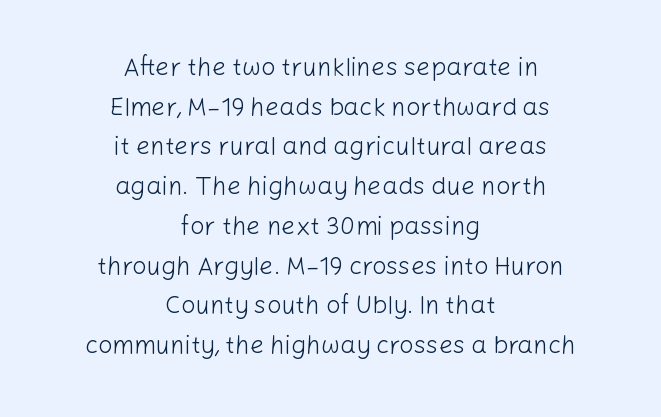
Q: Is the text bold? A: No.
Q: Is the text italic (slanted)? A: No, it is upright.
Q: Is the text underlined? A: No.
Q: How is the paragraph aligned? A: Centered.
Q: Is the spacing between letters normal or unusually wide? A: Normal.
Q: Is the spacing between lines tight, normal or loose? A: Normal.
